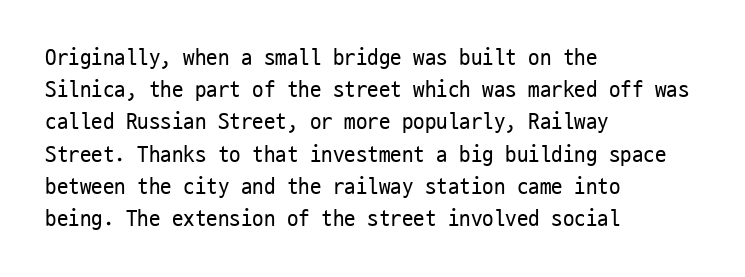
Q: Is the text bold? A: No.
Q: Is the text italic (slanted)? A: No, it is upright.
Q: Is the text underlined? A: No.
Q: How is the paragraph aligned? A: Left-aligned.
Q: Is the spacing between letters normal or unusually wide? A: Normal.
Q: Is the spacing between lines tight, normal or loose? A: Normal.
